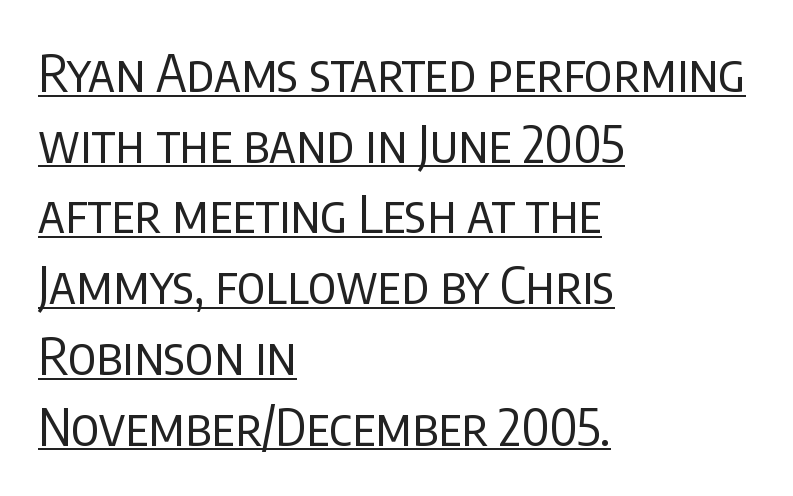
Compared with typical body copy, the letter spacing here is the same. I'd call this a sans setting — the letters go barefoot. Rows of type keep a routine distance in the vertical direction. These characters rest on top of a visible drawn line. The paragraph shown leans on its left margin.
